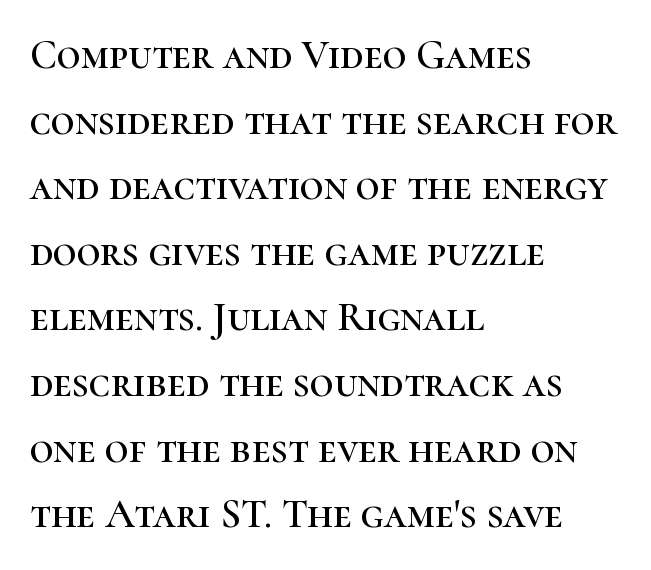
Just letters on the line, the space beneath them empty. Rendered with straight, roman letterforms. These lines are rendered in a variable-pitch font. Honestly, the letter spacing is just normal — you wouldn't notice it.
